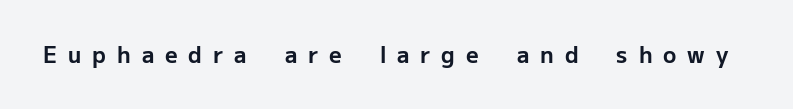
The letters stand upright; this is a roman face. On the weight axis this lands at bold, roughly 700. This rendering features lettering with no underline. Caption: expanded tracking, letters set apart.
